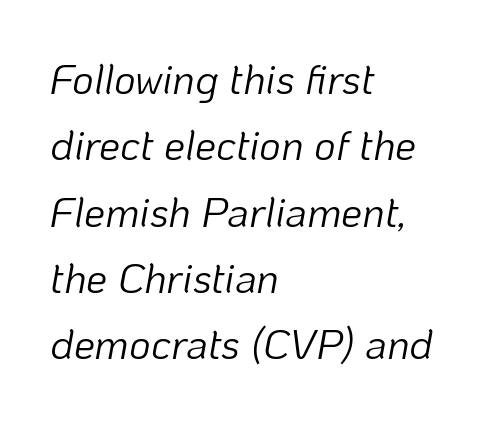
The words here are not underlined. Does extra space separate the letters? No, they use regular spacing. Stems and bowls with no extra thickness — not bold. These lines stack with their left ends in a neat column. Spacing verdict: proportional, widths tailored to each character.
